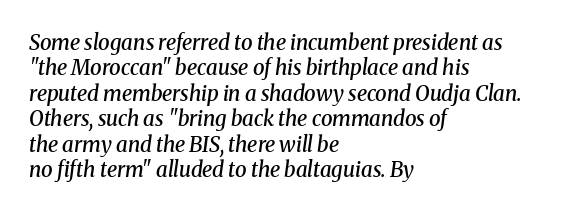
{"italic": "yes", "lean": "right", "slant_degrees": 8, "bold": "semi", "underline": "no", "align": "left", "line_spacing_ratio": 1.21, "letter_spacing": "normal", "letter_spacing_em": 0.0, "glyph_px": 21}
